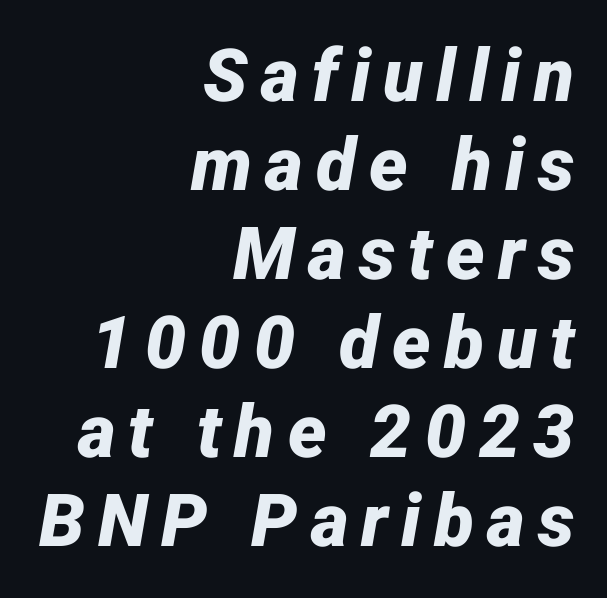
{"italic": "yes", "lean": "right", "slant_degrees": 12, "bold": "yes", "weight": "bold", "width": "normal", "stroke_contrast": "low", "x_height": "medium", "monospaced": "no", "underline": "no", "align": "right", "line_spacing_ratio": 1.22, "glyph_px": 73}
